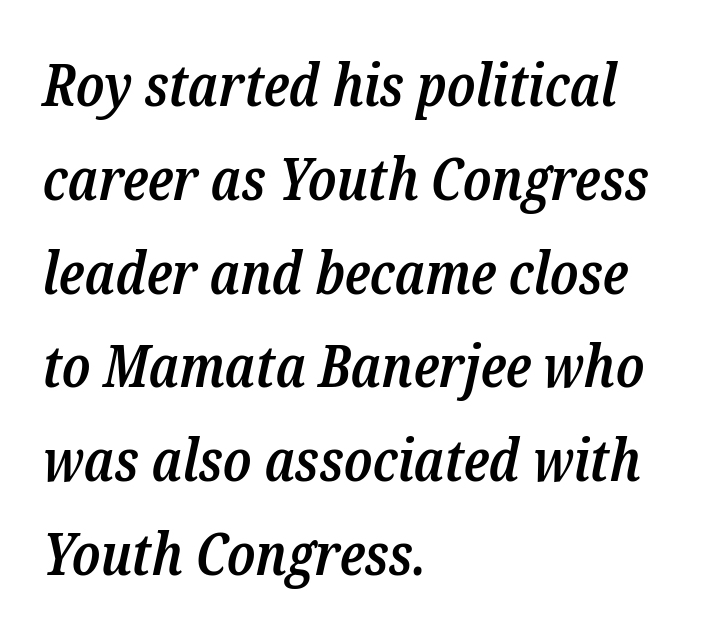
The image shows 59 px semibold, condensed serif type, italic (leaning right); set left-aligned, normal line spacing (1.59x), normal letter spacing, not underlined; low stroke contrast and a medium x-height.
